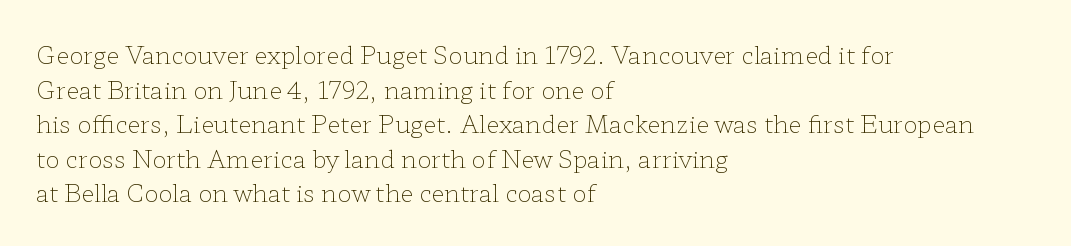
Regarding leading, the lines here are spaced in the standard way. The letters look calm and open, with moderate or lighter stems. Layout note: lines flush left. The rendering keeps characters at their native spacing. The lettering stays uniformly vertical, giving the passage a roman look. Underline: absent.
